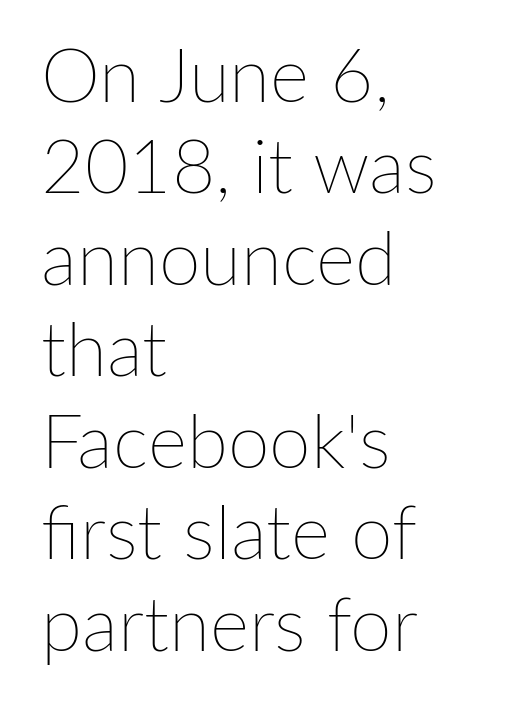
The image shows 75 px thin type, upright; set left-aligned, line spacing 1.22x, normal letter spacing, not underlined; low stroke contrast and a medium x-height.
